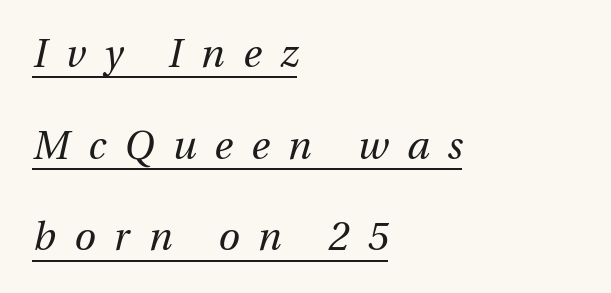
{"italic": "yes", "lean": "right", "slant_degrees": 12, "bold": "no", "weight": "regular", "width": "normal", "stroke_contrast": "medium", "x_height": "medium", "monospaced": "no", "underline": "yes", "align": "left", "line_spacing": "loose", "line_spacing_ratio": 2.35, "letter_spacing": "wide", "letter_spacing_em": 0.48, "glyph_px": 39}
